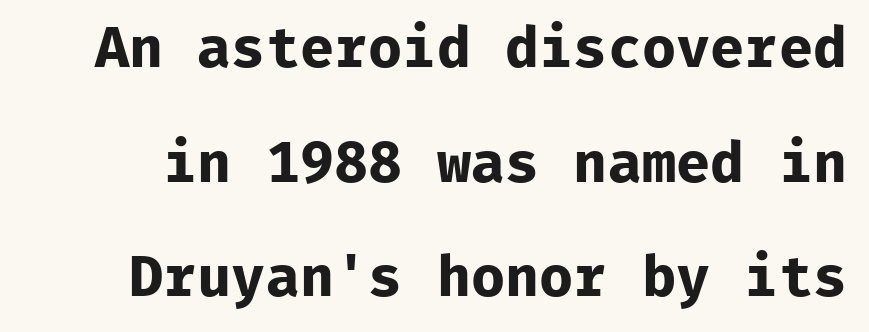
Is this a fixed-width face? Yes — each glyph sits in an identical cell. These lines keep a tight, regular rhythm from letter to letter. The passage shown is emphatically bold. Quick note: not italic, upright. The words here are not underlined.
